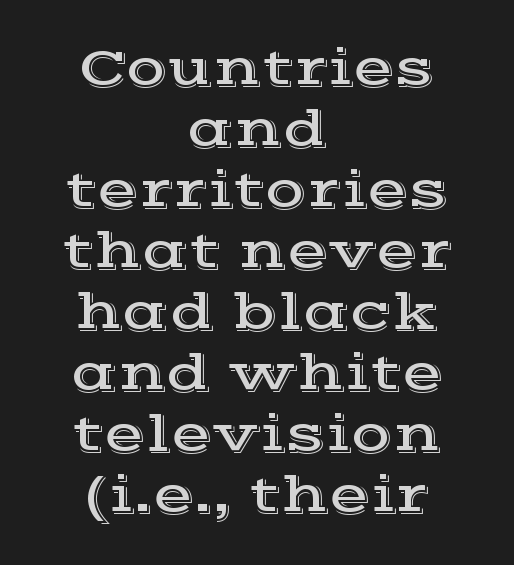
This is the regular roman posture of the typeface. Regarding leading, the lines here are crowded together. There is no visible air inserted between adjacent glyphs. The designer went with a serif here, giving each stem small feet. These lines are rendered in a variable-pitch font. If you folded the block vertically in half, each line would mirror itself in length.
